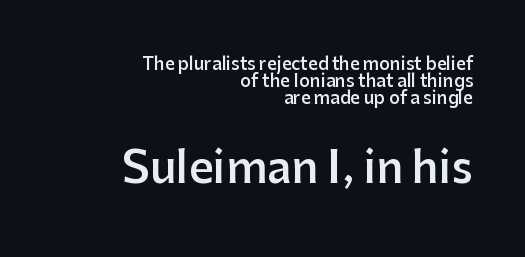
Is this a fixed-width face? No — the glyphs have proportional, varying widths. A roman cut, with each character standing at attention. The font family rendered here belongs to the sans-serif group. Decoration check: the copy has no underline.
